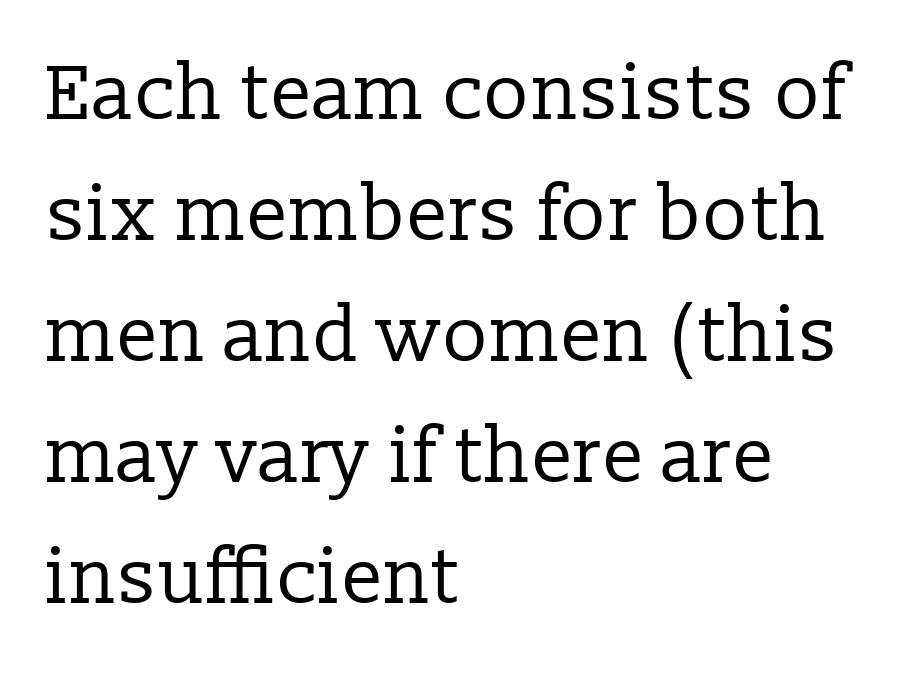
The image shows 77 px regular-weight serif type, upright; set left-aligned, normal line spacing (1.57x), normal letter spacing, not underlined; low stroke contrast and a medium x-height.
